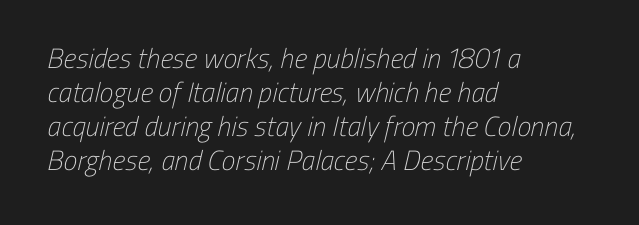
Varying glyph widths throughout — classic text-font behaviour. The text block is weighted toward the left margin, trailing off unevenly rightward. The letterforms sit shoulder to shoulder at normal distance. Note: no serifs on the glyphs.
